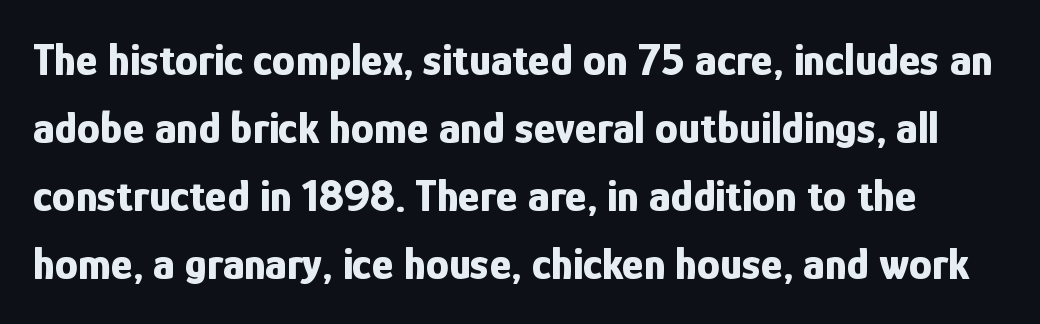
Pretty heavy lettering here — definitely bold. No extra tracking has been applied to these lines. These lines are rendered in a variable-pitch font. This is roman type, the default non-slanted kind.
